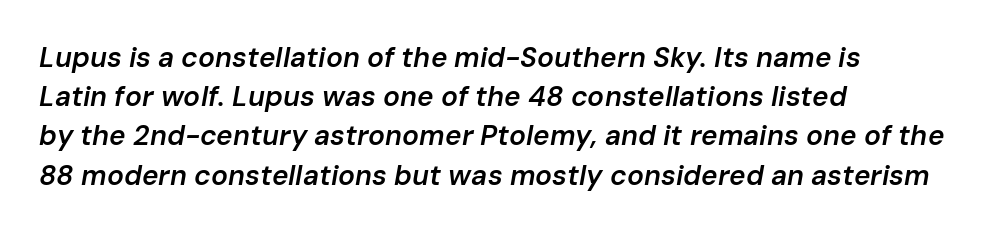
The image shows 28 px semibold type, italic (leaning right); set left-aligned, normal line spacing (1.4x), normal letter spacing, not underlined; low stroke contrast and a medium x-height.
